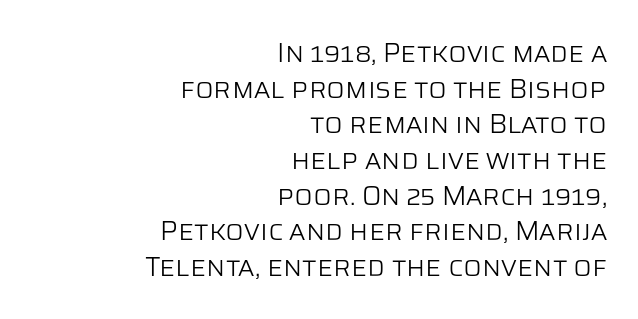
One-word summary of the alignment: right. Letters have the restrained weight of plain body copy at most. You could call the tracking neutral — neither tight nor loose. Every stem runs plumb, perpendicular to the baseline. One glance says typical: line gaps are just what's usual. The words here are not underlined.
